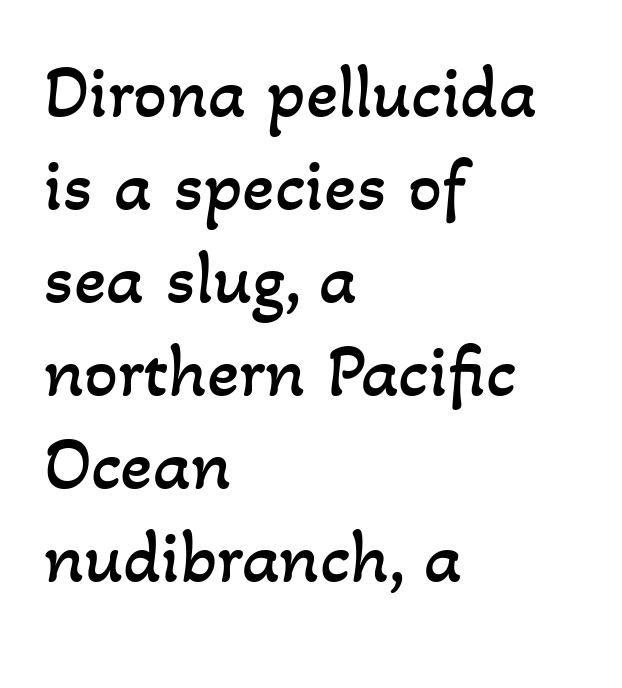
Leftover space on each line is placed entirely after the last word. Letters have the restrained weight of plain body copy at most. Has an underline been added? It has not. Each letter keeps its own natural width here, so spacing adapts to shape. Glyph-to-glyph distance matches everyday printed text.
